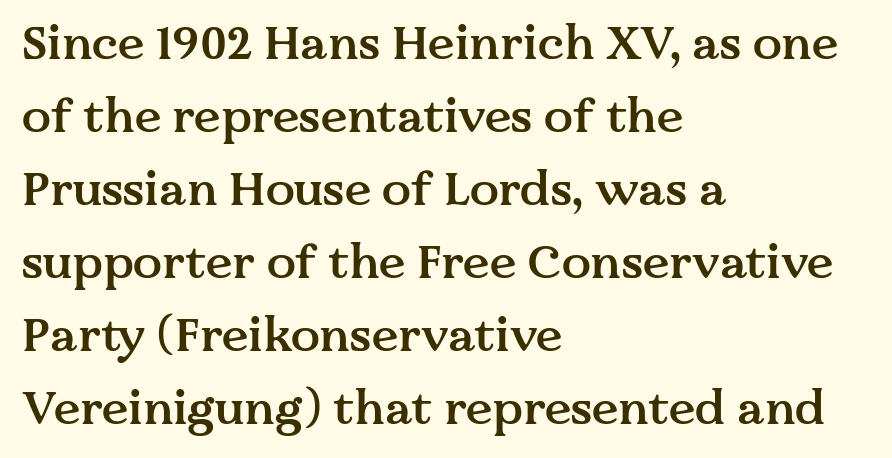
Q: Is the text bold? A: Semi-bold.
Q: Is the text italic (slanted)? A: No, it is upright.
Q: Is the typeface a serif or a sans-serif typeface? A: Serif.
Q: Is the text underlined? A: No.
Q: How is the paragraph aligned? A: Left-aligned.
Q: Is the spacing between letters normal or unusually wide? A: Normal.
Q: Is the spacing between lines tight, normal or loose? A: Normal.
Q: Width (condensed, normal, or wide)? A: Normal.
Q: Stroke contrast? A: Medium.
Q: x-height? A: Medium.
Q: Monospaced? A: No.
